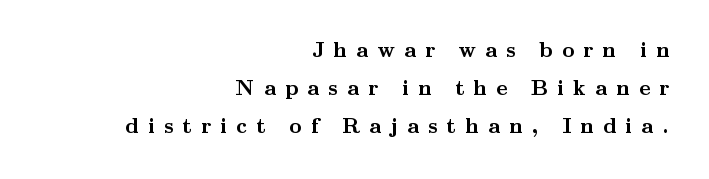
Q: Is the text bold? A: Yes.
Q: Is the text italic (slanted)? A: No, it is upright.
Q: Is the text underlined? A: No.
Q: How is the paragraph aligned? A: Right-aligned.
Q: Is the spacing between letters normal or unusually wide? A: Unusually wide.
